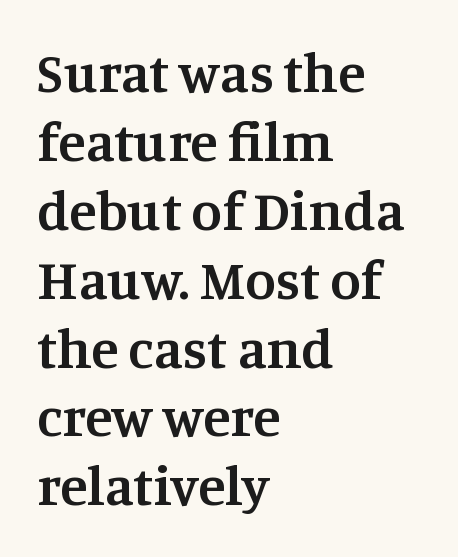
{"serif": "yes", "italic": "no", "bold": "semi", "weight": "semibold", "width": "normal", "stroke_contrast": "medium", "x_height": "large", "monospaced": "no", "underline": "no", "align": "left", "line_spacing_ratio": 1.23, "letter_spacing": "normal", "letter_spacing_em": 0.0, "glyph_px": 56}
